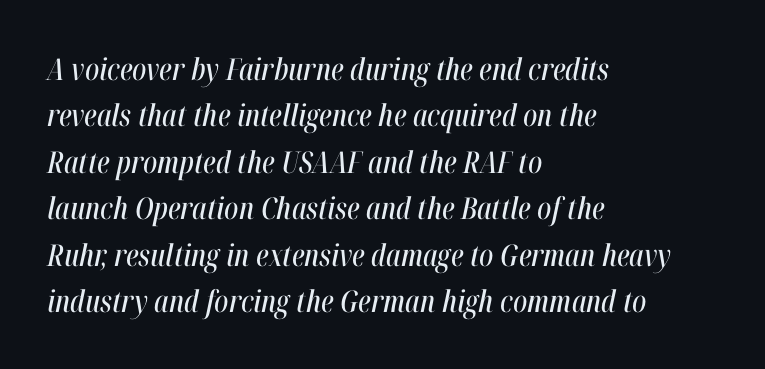
{"italic": "yes", "lean": "right", "slant_degrees": 12, "width": "condensed", "stroke_contrast": "high", "x_height": "medium", "monospaced": "no", "underline": "no", "align": "left", "line_spacing": "normal", "line_spacing_ratio": 1.55, "letter_spacing": "normal", "letter_spacing_em": 0.0, "glyph_px": 30}
